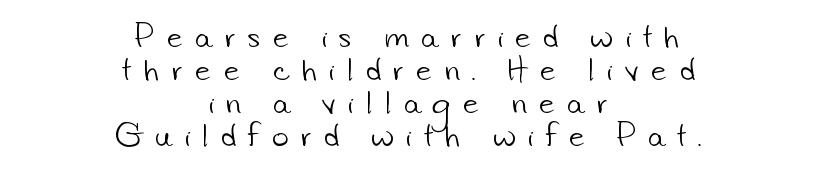
Q: Is the text bold? A: No.
Q: Is the typeface a serif or a sans-serif typeface? A: Sans-serif.
Q: Is the text underlined? A: No.
Q: How is the paragraph aligned? A: Centered.
Q: Is the spacing between letters normal or unusually wide? A: Unusually wide.
Q: Width (condensed, normal, or wide)? A: Normal.
Q: Stroke contrast? A: Low.
Q: x-height? A: Small.
Q: Monospaced? A: No.
